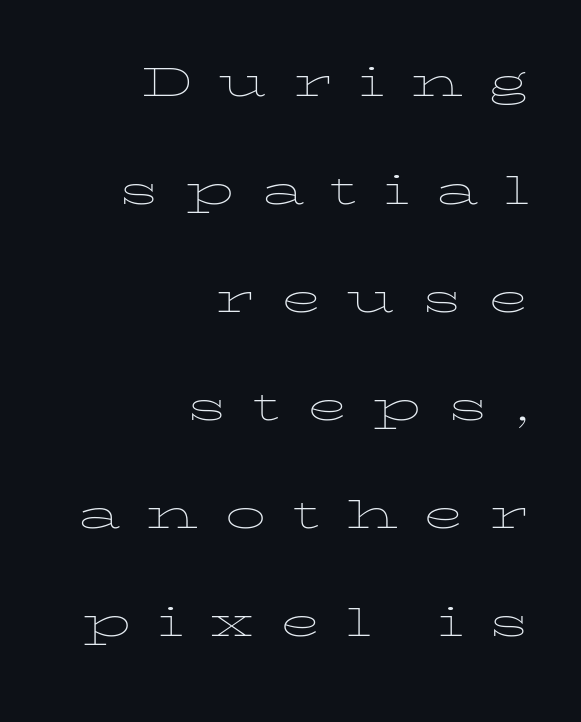
Decoration check: the copy has no underline. The strokes are not fattened; the text isn't bold. Each letter keeps its own natural width here, so spacing adapts to shape. Characters remain perfectly vertical along every line. Students, observe: this is what heavily led, spacious text looks like. This rendering widens character spacing well past its baseline value.
